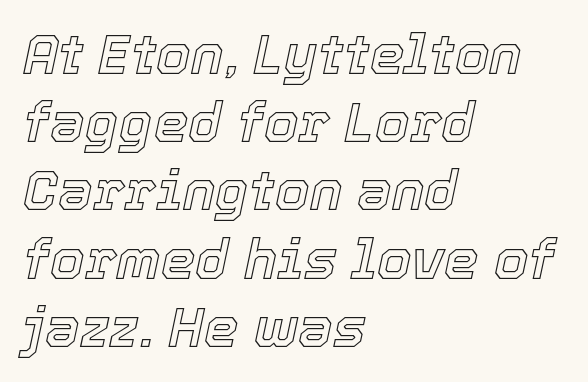
{"italic": "yes", "lean": "right", "slant_degrees": 12, "width": "normal", "x_height": "medium", "monospaced": "no", "underline": "no", "align": "left", "line_spacing_ratio": 1.24, "letter_spacing": "normal", "letter_spacing_em": 0.0, "glyph_px": 55}
